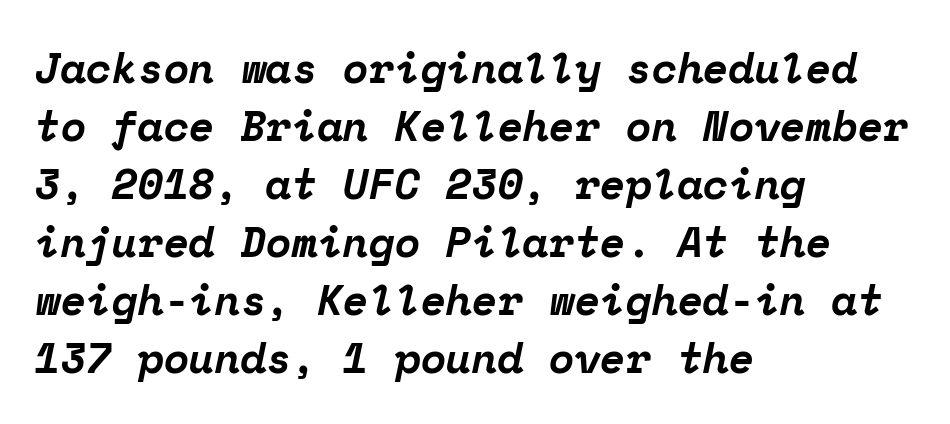
{"serif": "yes", "italic": "yes", "lean": "right", "slant_degrees": 12, "bold": "yes", "weight": "bold", "width": "normal", "stroke_contrast": "low", "x_height": "medium", "monospaced": "yes", "underline": "no", "align": "left", "line_spacing": "normal", "line_spacing_ratio": 1.38, "letter_spacing": "normal", "letter_spacing_em": 0.0, "glyph_px": 42}
